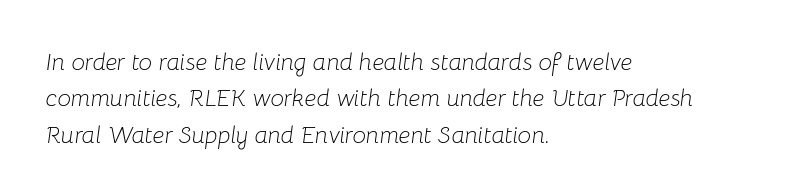
The image shows 24 px text type, italic (leaning right); set left-aligned, normal line spacing (1.52x), normal letter spacing, not underlined.
